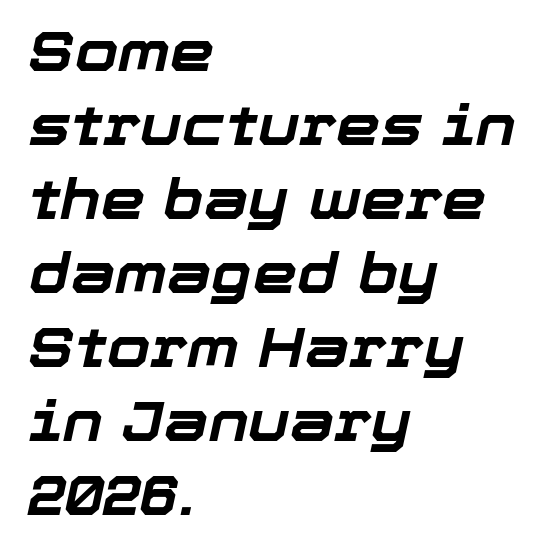
What's the leading like? Ordinary, nothing unusual. The text carries the slant typical of an italic or oblique font. Left-aligned paragraph, ragged on the right. Compared with typical body copy, the letter spacing here is the same.
